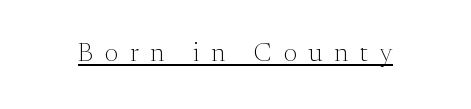
Q: Is the text bold? A: No.
Q: Is the text italic (slanted)? A: No, it is upright.
Q: Is the text underlined? A: Yes.
Q: Is the spacing between letters normal or unusually wide? A: Unusually wide.
